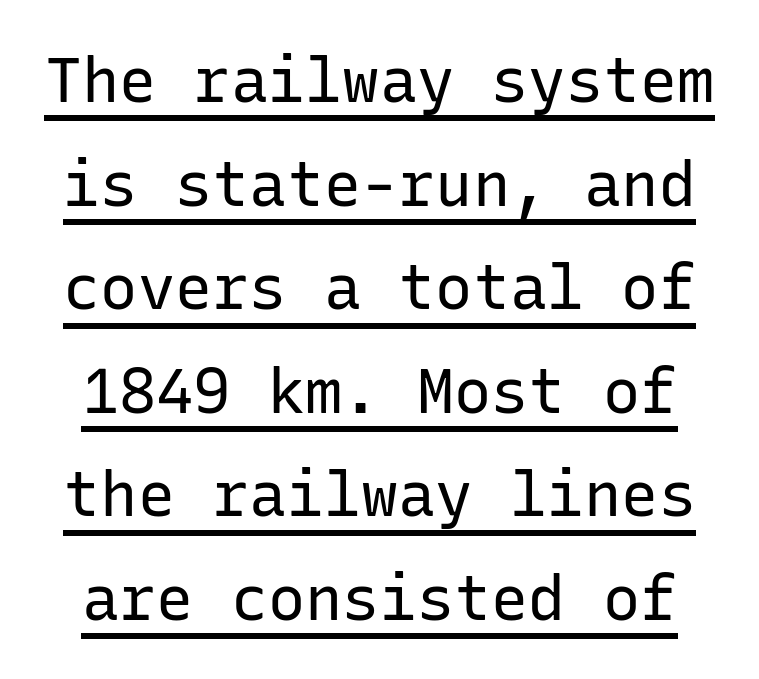
The image shows 62 px regular-weight sans-serif type, upright, monospaced; set normal line spacing (1.67x), normal letter spacing, underlined; low stroke contrast and a medium x-height.
